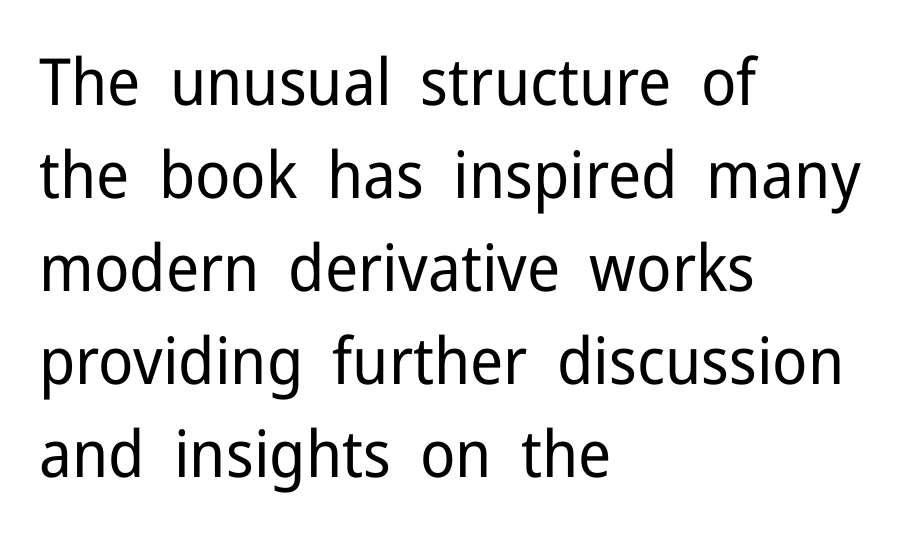
You could not count columns in this text — the font is proportionally spaced. Which margin do the lines hug? The left one — the right edge is uneven. The rows are spaced the way most documents space them. The type family on display is of the sans-serif kind.
